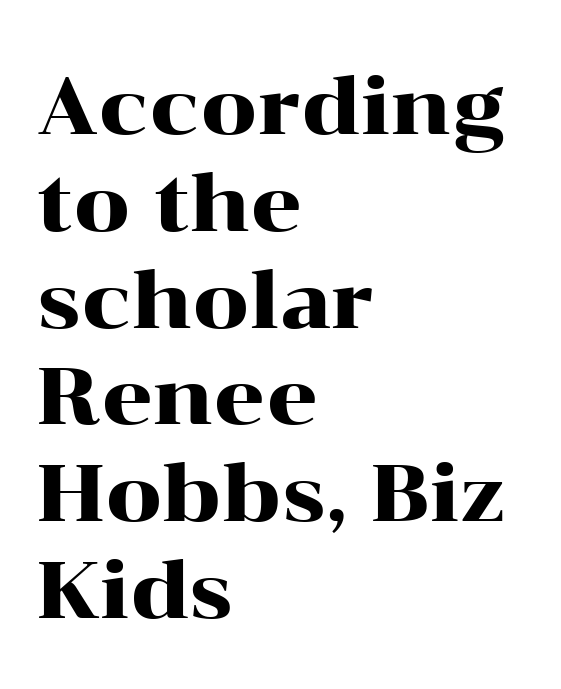
Is the letter spacing exaggerated? No — it looks like the ordinary default. This sample uses a serif face. Check under the words: just untouched page. Note the varied advance widths — an 'i' is clearly narrower than an 'm'. Line beginnings align vertically; line endings do not. Is there any slant? The stems are plumb.
